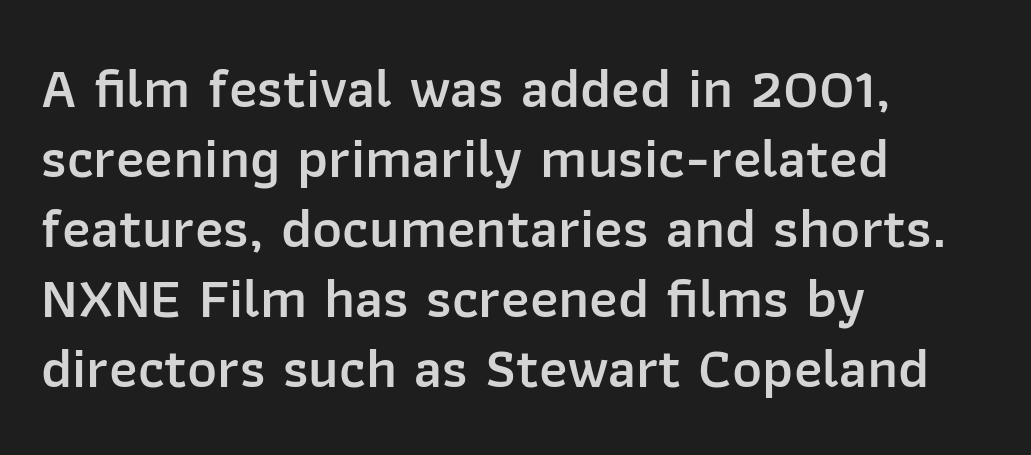
Q: Is the text bold? A: Semi-bold.
Q: Is the text italic (slanted)? A: No, it is upright.
Q: Is the typeface a serif or a sans-serif typeface? A: Sans-serif.
Q: Is the text underlined? A: No.
Q: How is the paragraph aligned? A: Left-aligned.
Q: Is the spacing between letters normal or unusually wide? A: Normal.
Q: Width (condensed, normal, or wide)? A: Normal.
Q: Stroke contrast? A: Low.
Q: x-height? A: Medium.
Q: Monospaced? A: No.
